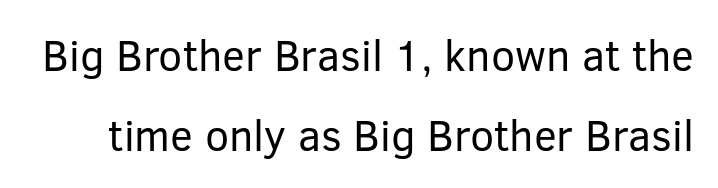
The letters stand straight up with perfectly vertical stems. Each stroke keeps to a modest, everyday thickness or less. The rendering uses natural spacing where letterforms have individual widths. The type family on display is of the sans-serif kind. Lines of text with bare space underneath.
